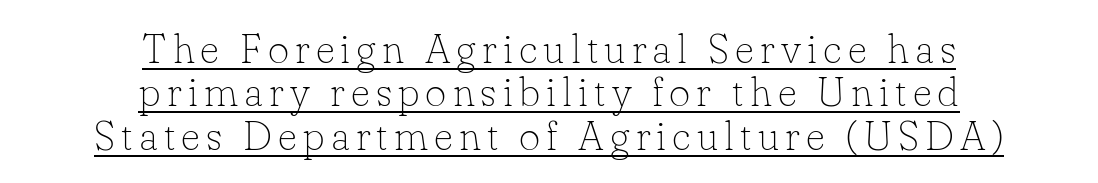
Q: Is the text bold? A: No.
Q: Is the text italic (slanted)? A: No, it is upright.
Q: Is the typeface a serif or a sans-serif typeface? A: Serif.
Q: Is the text underlined? A: Yes.
Q: How is the paragraph aligned? A: Centered.
Q: Is the spacing between lines tight, normal or loose? A: Tight.
Q: Width (condensed, normal, or wide)? A: Normal.
Q: Stroke contrast? A: Low.
Q: x-height? A: Small.
Q: Monospaced? A: No.
